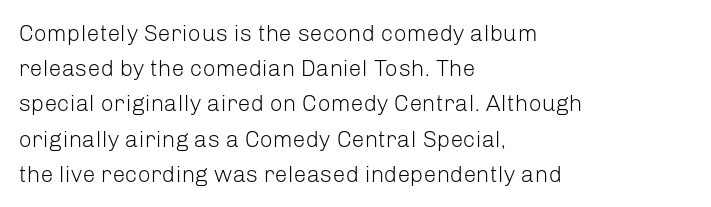
The image shows 23 px text type, upright; set left-aligned, normal line spacing (1.53x), normal letter spacing, not underlined.
